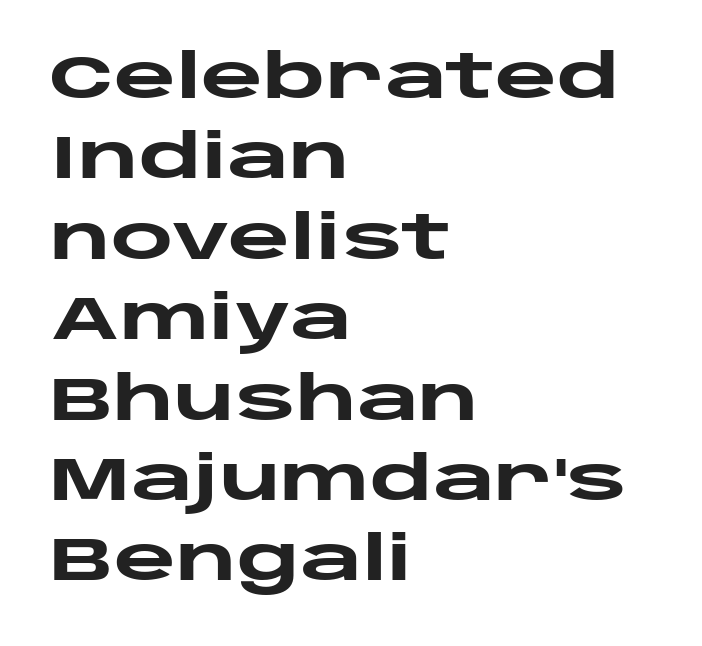
Think of a printed novel: that variable character pitch is what you see here. Strong, thick strokes mark this as bold type. The space beneath each line is pristine and unruled. This sample keeps an unexceptional amount of space between lines. The rendering anchors every line to the left-hand side.
